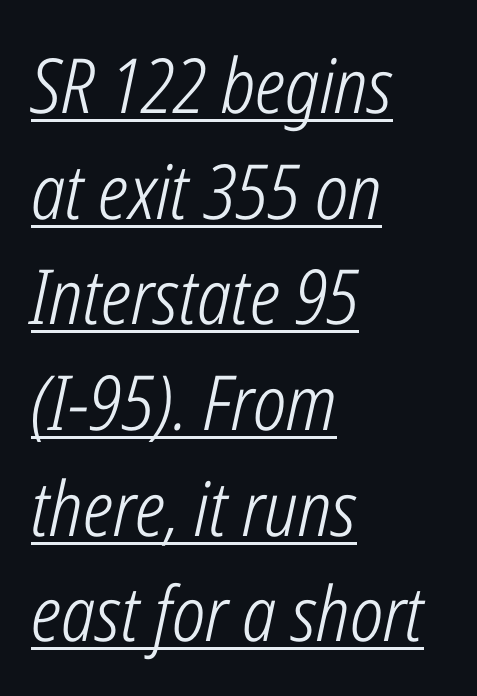
{"italic": "yes", "lean": "right", "slant_degrees": 12, "bold": "no", "weight": "light", "width": "condensed", "stroke_contrast": "low", "x_height": "medium", "monospaced": "no", "underline": "yes", "align": "left", "line_spacing": "normal", "line_spacing_ratio": 1.39, "letter_spacing": "normal", "letter_spacing_em": 0.0, "glyph_px": 76}
